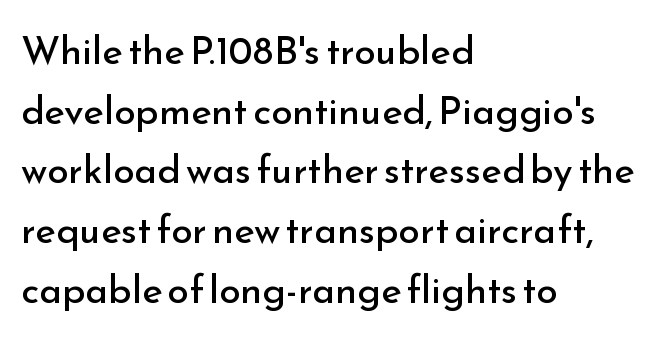
{"serif": "no", "italic": "no", "bold": "no", "weight": "regular", "width": "normal", "stroke_contrast": "low", "x_height": "small", "monospaced": "no", "underline": "no", "align": "left", "line_spacing": "normal", "line_spacing_ratio": 1.53, "letter_spacing": "normal", "letter_spacing_em": 0.0, "glyph_px": 39}
